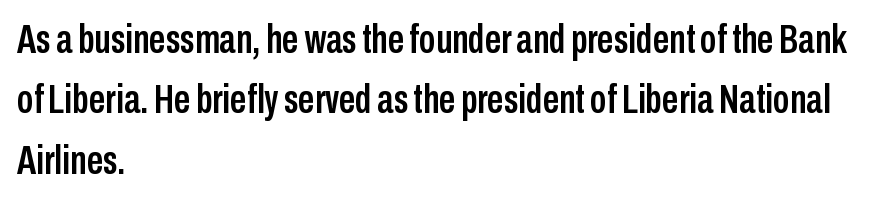
The image shows 41 px condensed sans-serif type, upright; set left-aligned, normal line spacing (1.47x), normal letter spacing, not underlined; low stroke contrast and a medium x-height.
